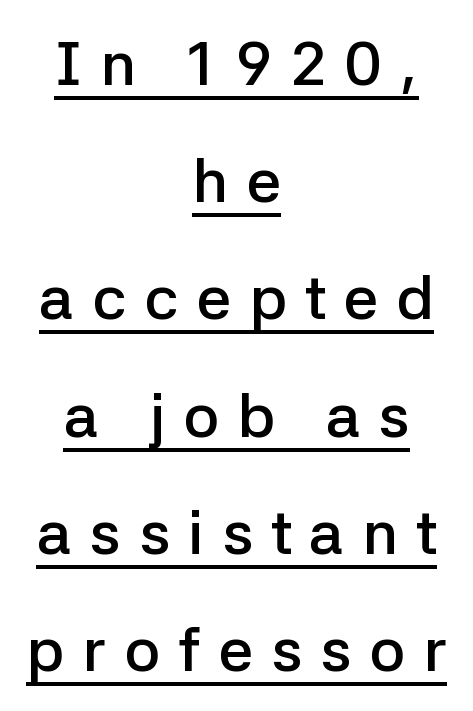
The image shows 62 px semibold sans-serif type, upright; set centered, line spacing 1.89x, unusually wide letter spacing (+0.29 em), underlined; low stroke contrast and a medium x-height.
